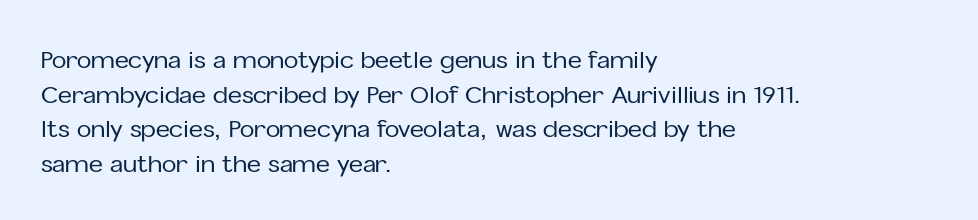
The compositor pushed each line to the left boundary. Compared with typical paragraphs, the rows here are spaced about the same. Here the glyphs are tracked normally, forming tight word shapes. Check the space under the baseline: it is left empty. You can tell it's not italic because the verticals are truly vertical.
